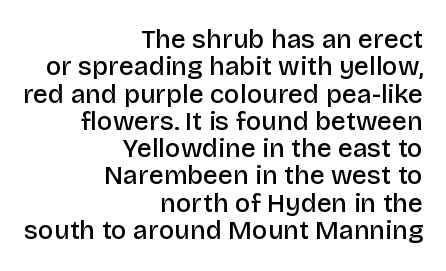
The image shows 26 px text type, upright; set right-aligned, tight line spacing (1.05x), normal letter spacing, not underlined.
